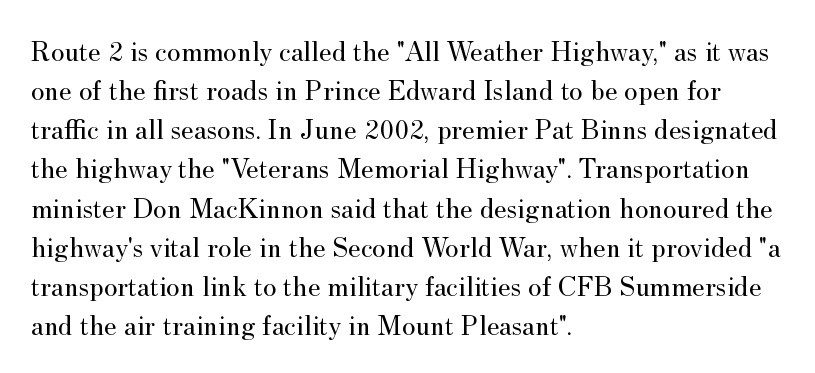
The image shows 29 px regular-weight serif type, upright; set left-aligned, normal line spacing (1.35x), normal letter spacing, not underlined; medium stroke contrast and a small x-height.
